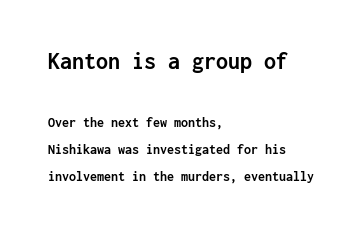
Q: Is the text bold? A: Yes.
Q: Is the text italic (slanted)? A: No, it is upright.
Q: Is the text underlined? A: No.
Q: How is the paragraph aligned? A: Left-aligned.
Q: Is the spacing between letters normal or unusually wide? A: Normal.
Q: Is the spacing between lines tight, normal or loose? A: Loose.
Q: Which block of text is set in a larger size, the first (top) or the second (bottom)? A: The first (top) one.
